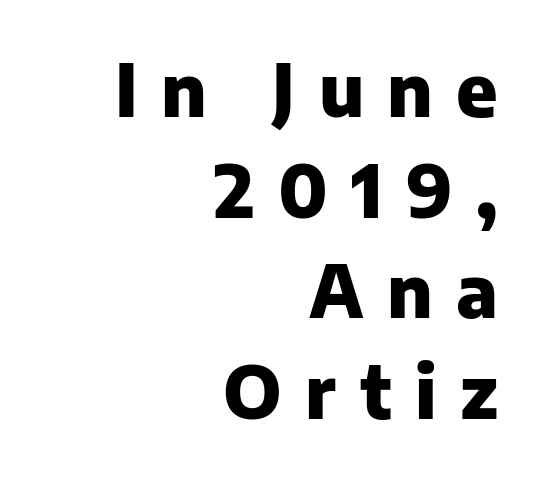
{"serif": "no", "italic": "no", "bold": "yes", "weight": "heavy", "width": "normal", "stroke_contrast": "low", "x_height": "medium", "monospaced": "no", "underline": "no", "align": "right", "line_spacing": "normal", "line_spacing_ratio": 1.38, "letter_spacing": "wide", "letter_spacing_em": 0.32, "glyph_px": 73}
